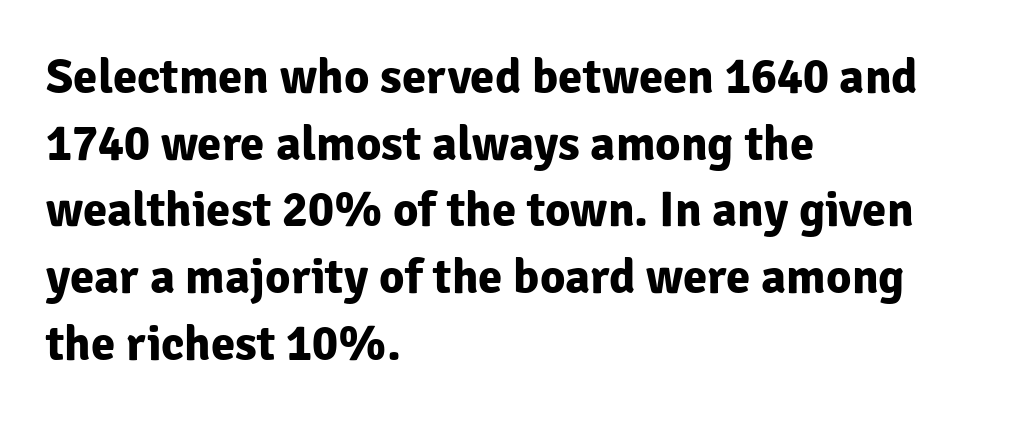
The image shows 49 px bold sans-serif type, upright; set left-aligned, normal line spacing (1.36x), normal letter spacing, not underlined; low stroke contrast and a medium x-height.
